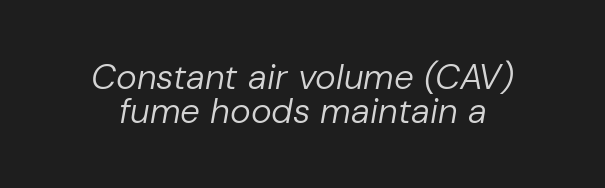
Q: Is the text bold? A: No.
Q: Is the text italic (slanted)? A: Yes, it leans right by about 10 degrees.
Q: Is the text underlined? A: No.
Q: Is the spacing between letters normal or unusually wide? A: Normal.
Q: Is the spacing between lines tight, normal or loose? A: Tight.
Q: Width (condensed, normal, or wide)? A: Normal.
Q: Stroke contrast? A: Low.
Q: x-height? A: Medium.
Q: Monospaced? A: No.
